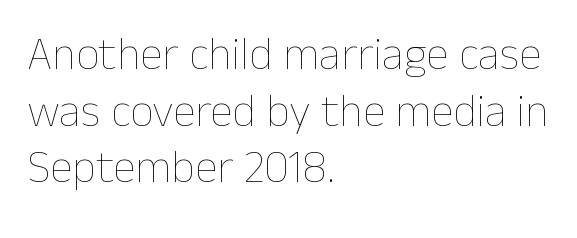
The image shows 46 px thin type, upright; set left-aligned, line spacing 1.23x, normal letter spacing, not underlined; low stroke contrast and a medium x-height.
